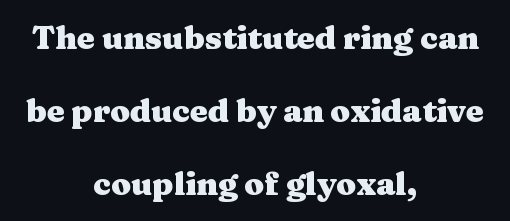
{"serif": "yes", "italic": "no", "bold": "yes", "weight": "heavy", "width": "wide", "stroke_contrast": "medium", "x_height": "medium", "monospaced": "no", "underline": "no", "align": "center", "line_spacing": "loose", "line_spacing_ratio": 2.28, "letter_spacing": "normal", "letter_spacing_em": 0.0, "glyph_px": 32}
